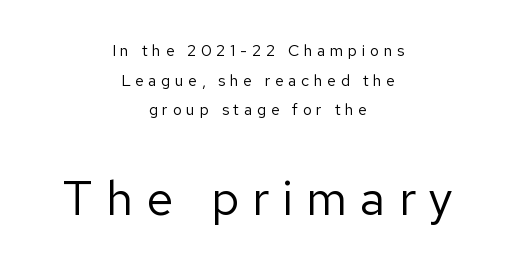
{"serif": "no", "italic": "no", "bold": "no", "weight": "regular", "width": "normal", "stroke_contrast": "low", "x_height": "medium", "monospaced": "no", "underline": "no", "align": "center", "line_spacing_ratio": 1.85, "letter_spacing": "wide", "letter_spacing_em": 0.28, "larger_block": "second", "size_ratio": 3.0, "glyph_px": 48}
